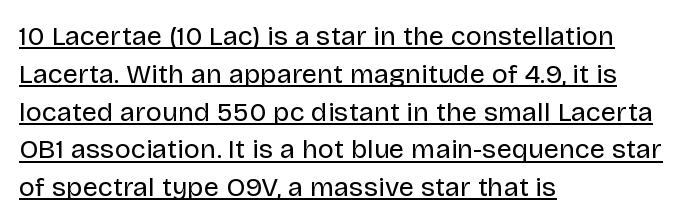
Heft: none added — not bold. Posture: upright roman. Underlining? Definitely there. The ragged edge is on the right, which tells us the setting is flush left. If you measured baseline to baseline, you'd find a middling distance. Nobody touched the tracking dial on this one.
